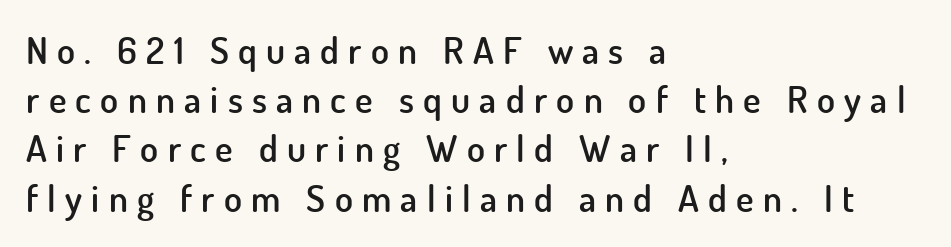
The image shows 37 px semibold sans-serif type, upright; set left-aligned, normal line spacing (1.33x), unusually wide letter spacing (+0.25 em), not underlined; low stroke contrast and a small x-height.
